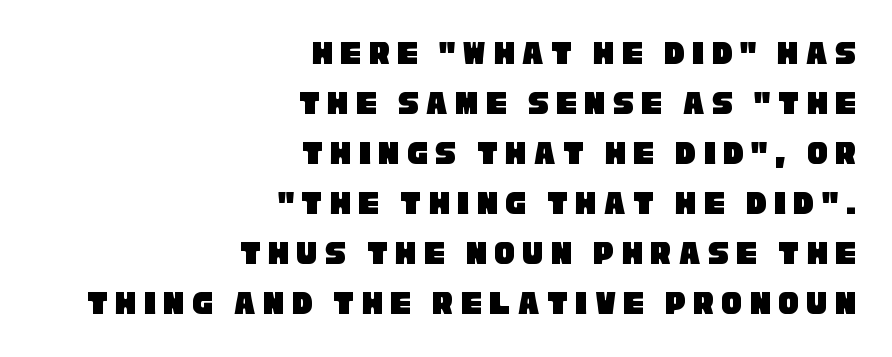
The image shows 34 px condensed sans-serif type; set right-aligned, normal line spacing (1.47x), unusually wide letter spacing (+0.22 em), not underlined; low stroke contrast and a large x-height.
